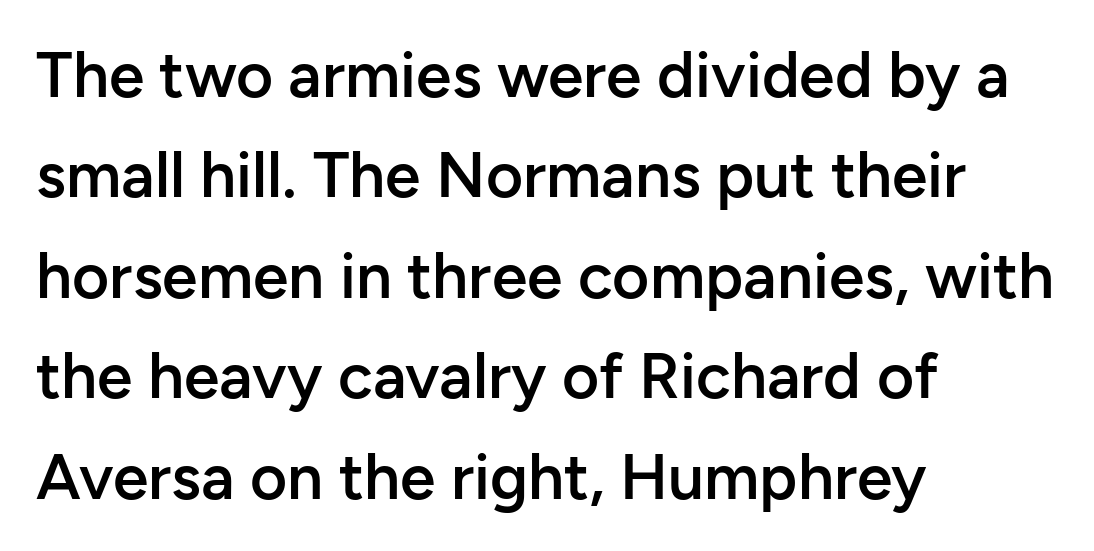
Reading down the block, your eye returns to a fixed left position each line. These lines sit exactly where default settings would place them. Does the lettering tilt? It doesn't — this is upright. The rendering uses a semibold face; strokes are thickened but not to full bold.
